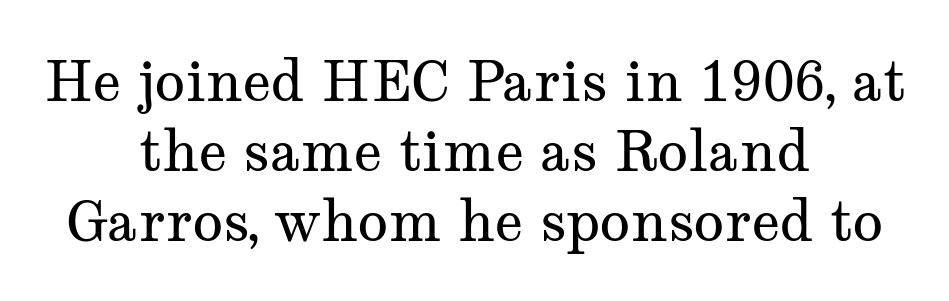
The image shows 56 px regular-weight, wide serif type, upright; set centered, normal line spacing (1.25x), normal letter spacing, not underlined; medium stroke contrast and a medium x-height.
